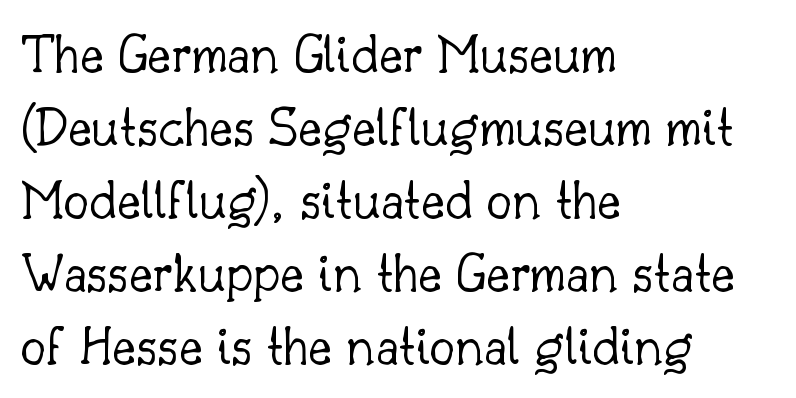
Q: Is the text bold? A: No.
Q: Is the text italic (slanted)? A: No, it is upright.
Q: Is the text underlined? A: No.
Q: How is the paragraph aligned? A: Left-aligned.
Q: Is the spacing between letters normal or unusually wide? A: Normal.
Q: Is the spacing between lines tight, normal or loose? A: Normal.
Q: Width (condensed, normal, or wide)? A: Normal.
Q: Stroke contrast? A: Low.
Q: x-height? A: Small.
Q: Monospaced? A: No.
